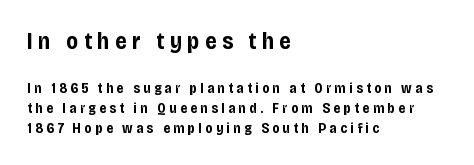
The image shows 23 px bold type, upright; set left-aligned, normal line spacing (1.45x), unusually wide letter spacing (+0.24 em), not underlined; the first (top) block is 1.64x larger.
